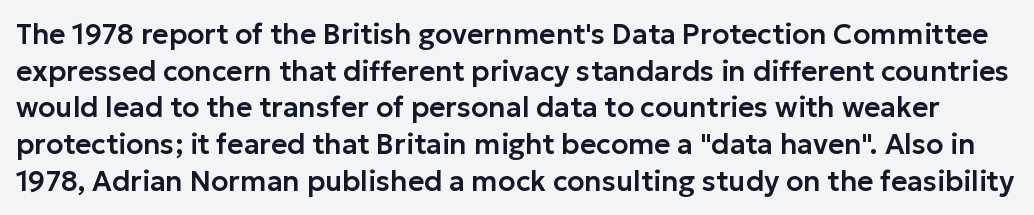
Descenders hang freely into open space. Character widths vary here, with narrow letters taking less room than wide ones. You can tell from the bare stems that sans-serif type was used. The specimen reads as upright at a glance.
